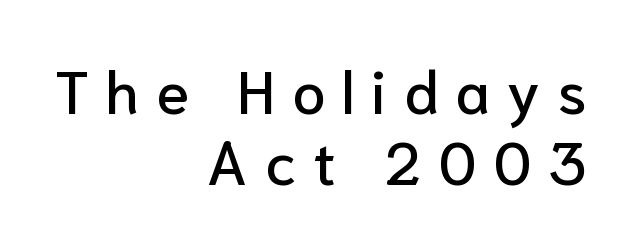
The image shows 60 px sans-serif type, upright; set right-aligned, line spacing 1.18x, unusually wide letter spacing (+0.28 em), not underlined; low stroke contrast and a medium x-height.
